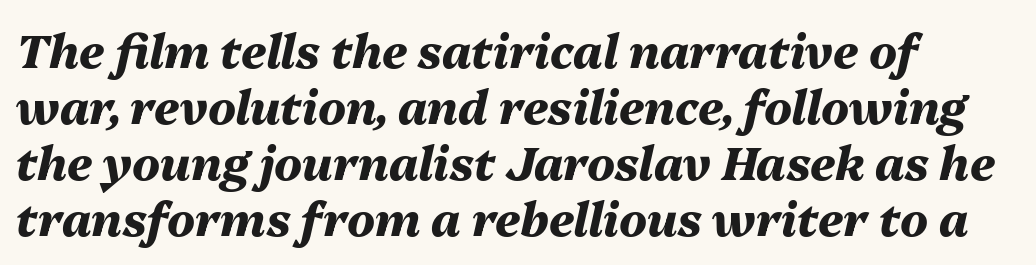
Default kerning and tracking; the words read as compact shapes. Each letter keeps its own natural width here, so spacing adapts to shape. The font's italic variant was chosen for this text. The glyphs are unaccompanied by any horizontal stroke below them. The typesetting leans heavy: a genuine bold.
